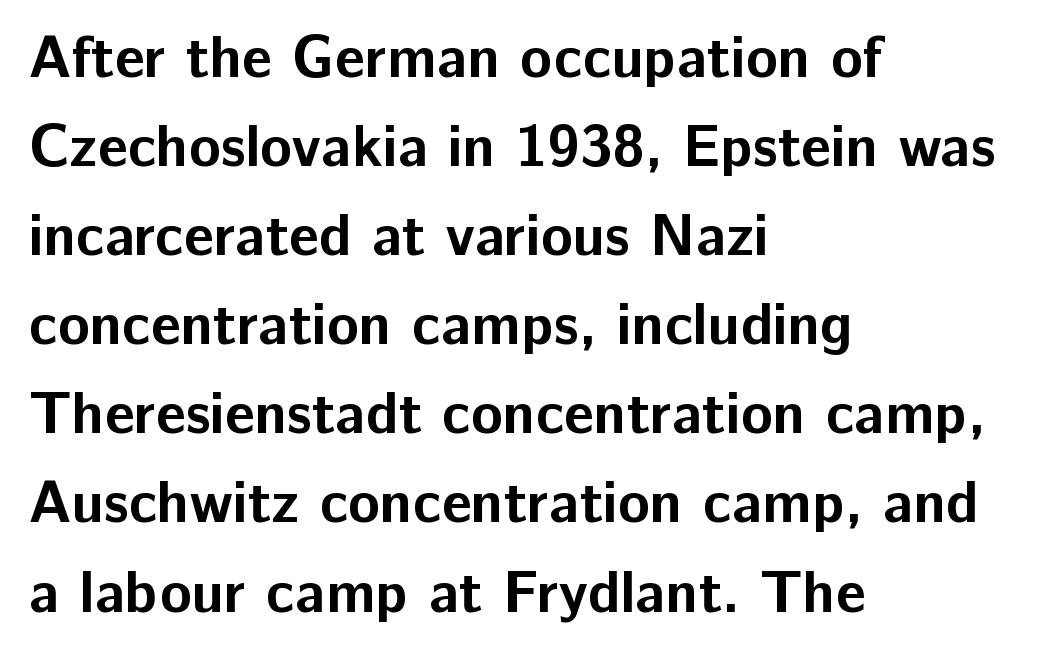
The gap between lines stays unmarked. The characters look thick and weighty, a clear bold. Every character sits straight up, as roman type does. The letters carry no serifs — their stems end cleanly without finishing strokes. These lines are rendered in a variable-pitch font. Does the leading feel generous? No, just average.
